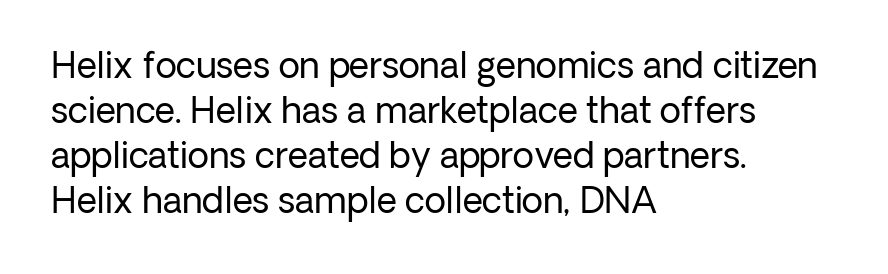
{"serif": "no", "italic": "no", "bold": "no", "weight": "regular", "width": "normal", "stroke_contrast": "low", "x_height": "medium", "monospaced": "no", "underline": "no", "align": "left", "line_spacing": "normal", "line_spacing_ratio": 1.29, "letter_spacing": "normal", "letter_spacing_em": 0.0, "glyph_px": 35}
